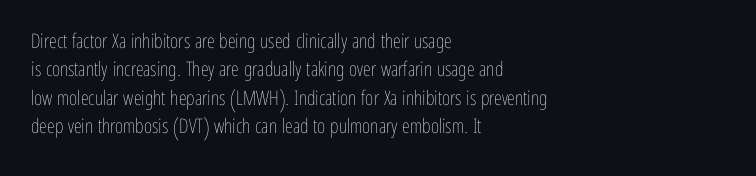
The image shows 20 px text type, upright; set left-aligned, normal line spacing (1.42x), normal letter spacing, not underlined.
